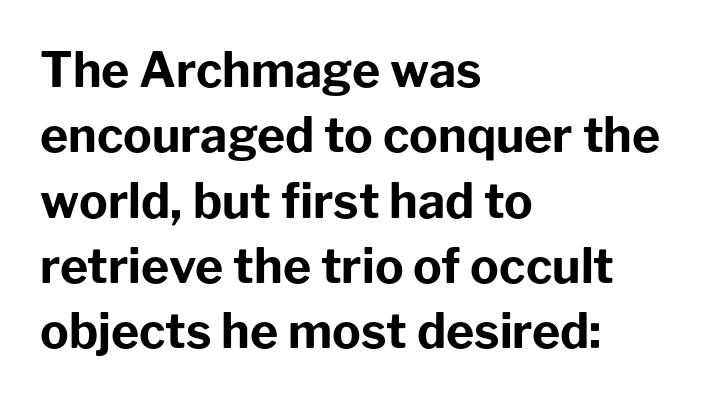
{"serif": "no", "italic": "no", "bold": "yes", "weight": "bold", "width": "normal", "stroke_contrast": "low", "x_height": "medium", "monospaced": "no", "underline": "no", "align": "left", "line_spacing": "normal", "line_spacing_ratio": 1.36, "letter_spacing": "normal", "letter_spacing_em": 0.0, "glyph_px": 48}
